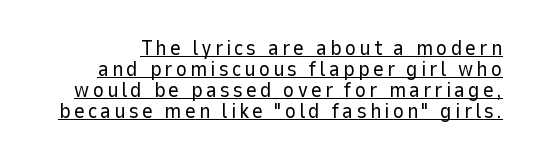
Q: Is the text bold? A: No.
Q: Is the text italic (slanted)? A: No, it is upright.
Q: Is the text underlined? A: Yes.
Q: Is the spacing between lines tight, normal or loose? A: Tight.
